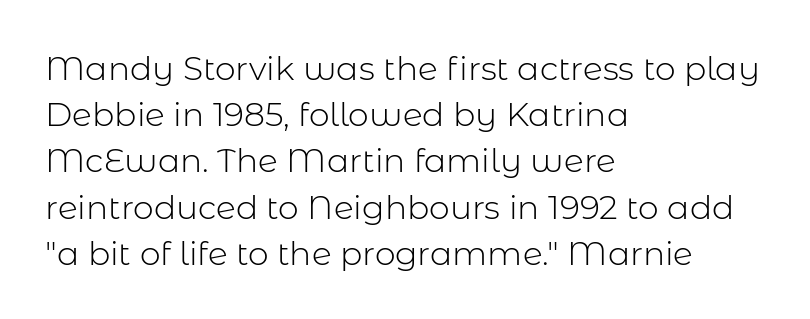
The image shows 33 px light sans-serif type, upright; set left-aligned, normal line spacing (1.4x), normal letter spacing, not underlined; low stroke contrast and a medium x-height.
